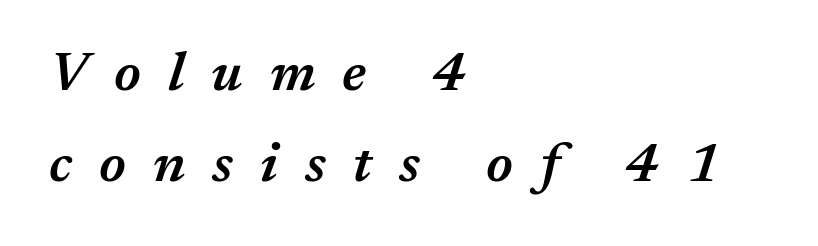
The image shows 55 px semibold type, italic (leaning right); set left-aligned, normal line spacing (1.66x), unusually wide letter spacing (+0.49 em), not underlined; medium stroke contrast and a medium x-height.
